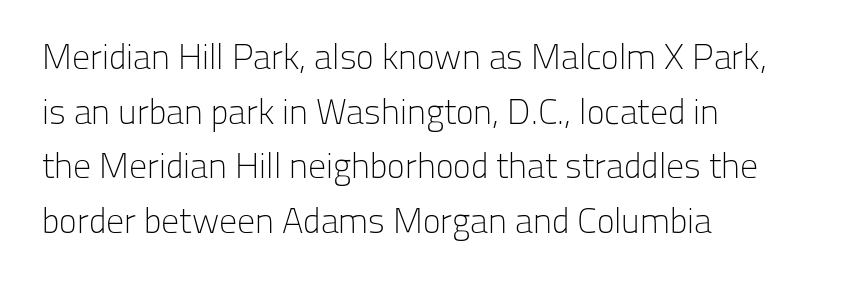
Q: Is the text bold? A: No.
Q: Is the text italic (slanted)? A: No, it is upright.
Q: Is the typeface a serif or a sans-serif typeface? A: Sans-serif.
Q: Is the text underlined? A: No.
Q: How is the paragraph aligned? A: Left-aligned.
Q: Is the spacing between letters normal or unusually wide? A: Normal.
Q: Is the spacing between lines tight, normal or loose? A: Normal.
Q: Width (condensed, normal, or wide)? A: Normal.
Q: Stroke contrast? A: Low.
Q: x-height? A: Medium.
Q: Monospaced? A: No.
